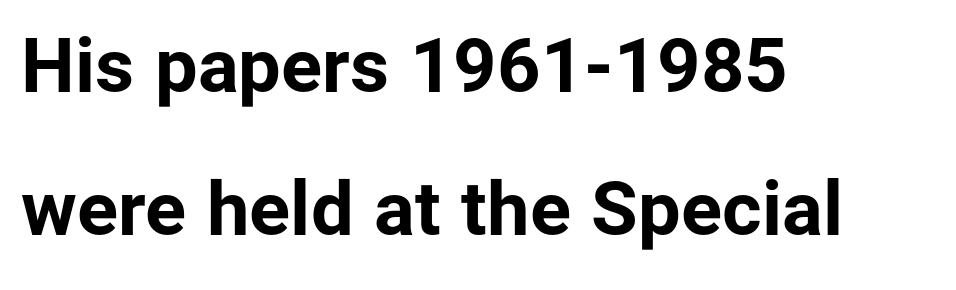
Is this a fixed-width face? No — the glyphs have proportional, varying widths. The font's upright variant was chosen for this text. Nope, no serifs anywhere on these letters. The rag falls on the right side of this text block. The characters look thick and weighty, a clear bold. No word sits above an underline.
